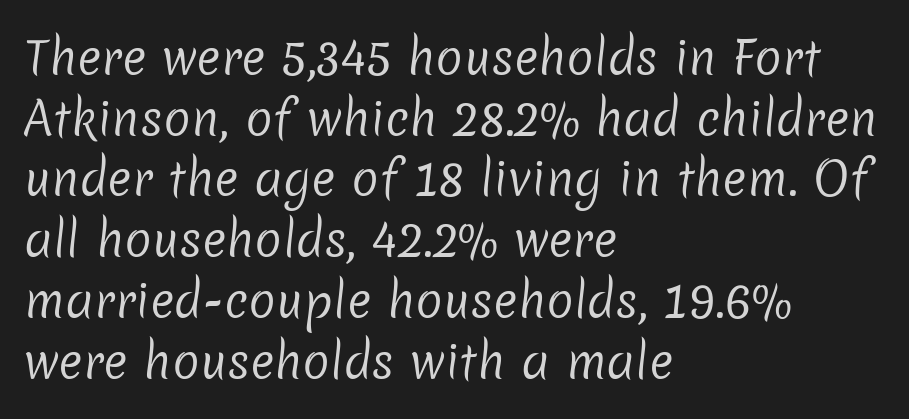
The image shows 46 px regular-weight sans-serif type; set left-aligned, normal line spacing (1.32x), normal letter spacing, not underlined; low stroke contrast and a medium x-height.
